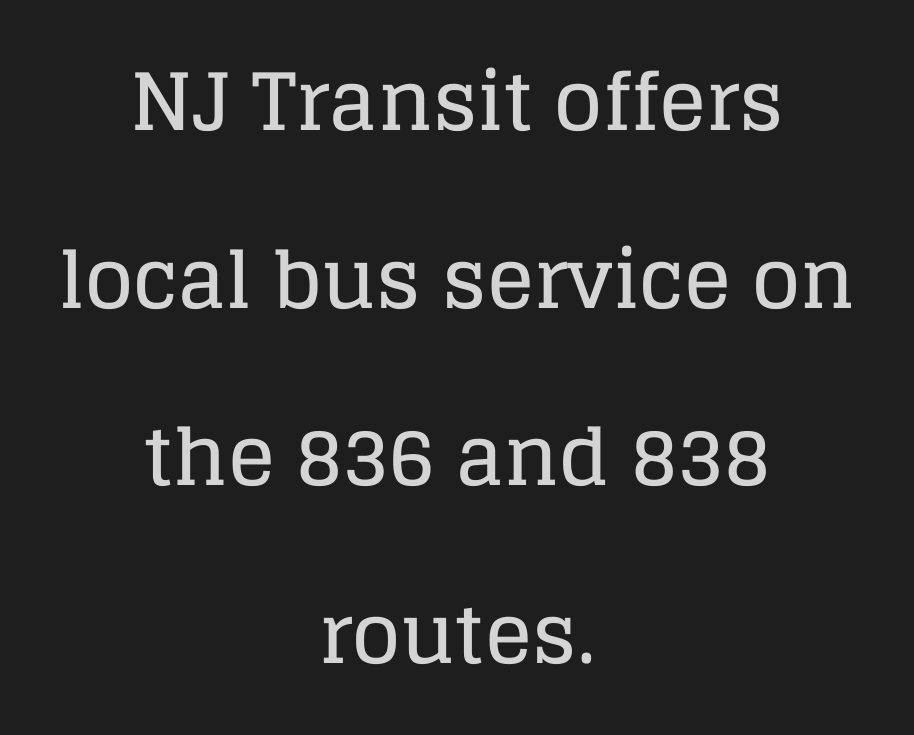
A student would call this center alignment; a typographer would say set centered. Nobody touched the tracking dial on this one. Do the characters align in a grid? No, the font is proportional. The glyphs in this specimen are seriffed. The line-height multiplier appears high, well above default. Designer's note — italics off, roman on.
